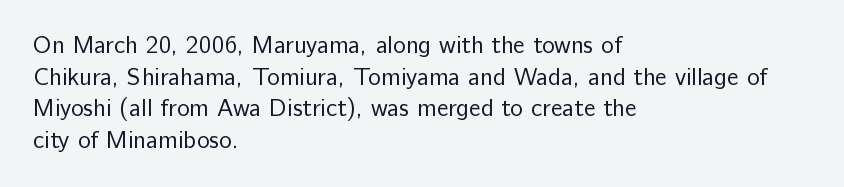
{"italic": "no", "bold": "no", "underline": "no", "align": "left", "line_spacing": "normal", "line_spacing_ratio": 1.32, "letter_spacing": "normal", "letter_spacing_em": 0.0, "glyph_px": 24}
